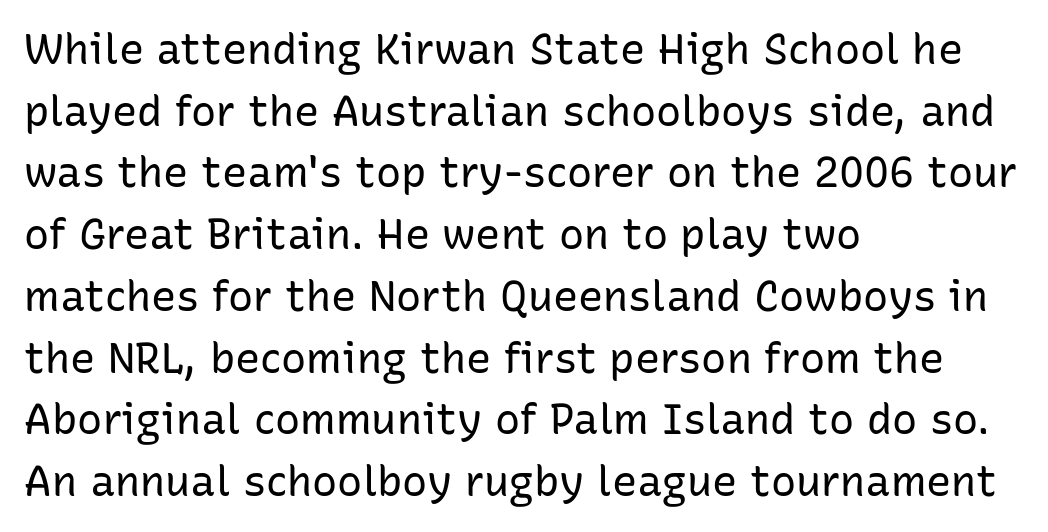
{"serif": "no", "italic": "no", "bold": "no", "weight": "regular", "width": "normal", "stroke_contrast": "low", "x_height": "medium", "monospaced": "no", "underline": "no", "align": "left", "line_spacing": "normal", "line_spacing_ratio": 1.47, "letter_spacing": "normal", "letter_spacing_em": 0.0, "glyph_px": 42}
